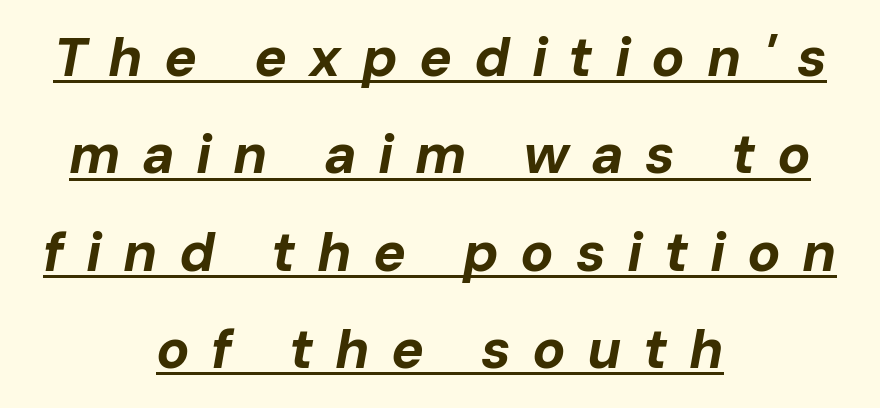
Q: Is the text bold? A: Yes.
Q: Is the text italic (slanted)? A: Yes, it leans right by about 10 degrees.
Q: Is the text underlined? A: Yes.
Q: How is the paragraph aligned? A: Centered.
Q: Is the spacing between letters normal or unusually wide? A: Unusually wide.
Q: Width (condensed, normal, or wide)? A: Normal.
Q: Stroke contrast? A: Low.
Q: x-height? A: Medium.
Q: Monospaced? A: No.
